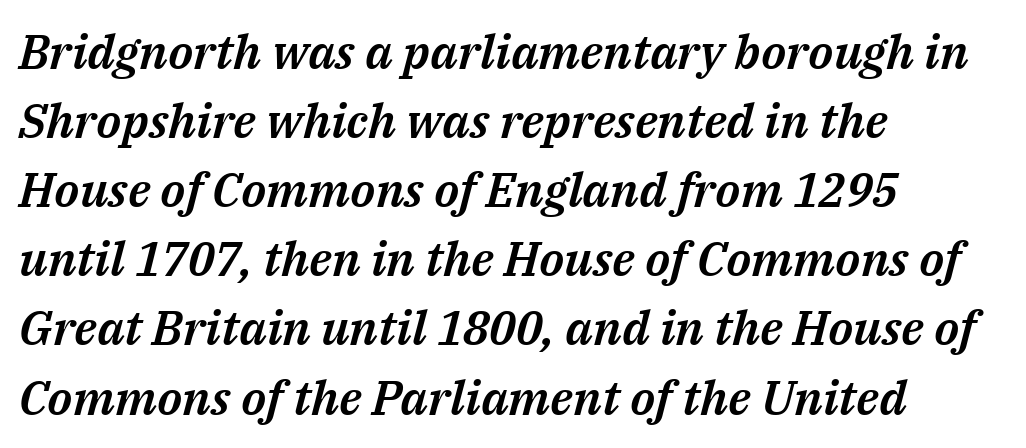
The image shows 48 px text type, italic (leaning right); set left-aligned, normal line spacing (1.44x), normal letter spacing, not underlined; medium stroke contrast and a medium x-height.
